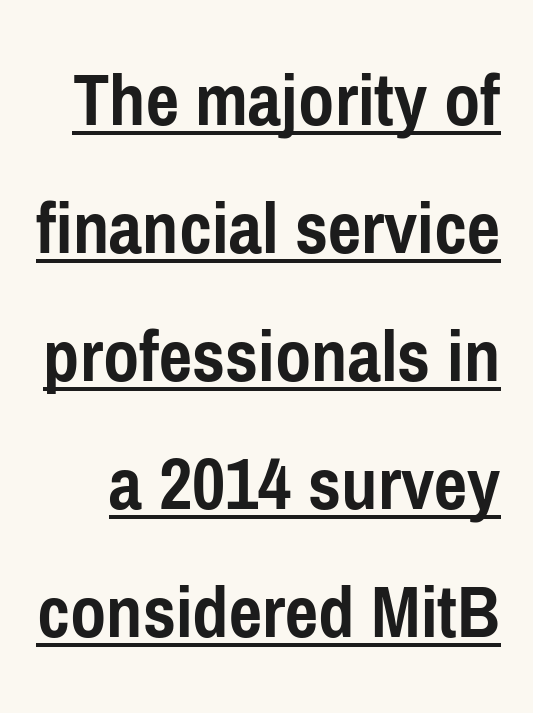
{"serif": "no", "italic": "no", "bold": "yes", "weight": "semibold", "width": "condensed", "stroke_contrast": "low", "x_height": "medium", "monospaced": "no", "underline": "yes", "line_spacing": "normal", "line_spacing_ratio": 1.62, "letter_spacing": "normal", "letter_spacing_em": 0.0, "glyph_px": 79}
